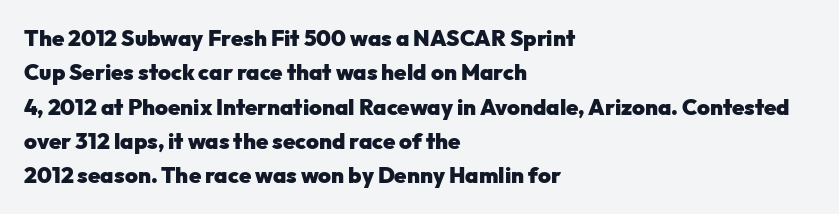
Q: Is the text bold? A: Yes.
Q: Is the text italic (slanted)? A: No, it is upright.
Q: Is the text underlined? A: No.
Q: How is the paragraph aligned? A: Left-aligned.
Q: Is the spacing between letters normal or unusually wide? A: Normal.
Q: Is the spacing between lines tight, normal or loose? A: Normal.
